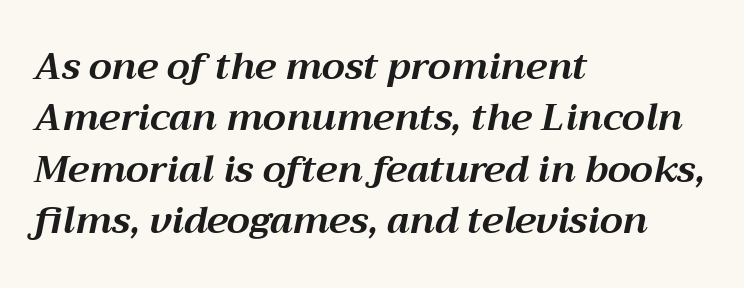
Q: Is the text bold? A: Yes.
Q: Is the text italic (slanted)? A: Yes, it leans right by about 12 degrees.
Q: Is the text underlined? A: No.
Q: How is the paragraph aligned? A: Left-aligned.
Q: Is the spacing between letters normal or unusually wide? A: Normal.
Q: Is the spacing between lines tight, normal or loose? A: Normal.
Q: Width (condensed, normal, or wide)? A: Normal.
Q: Stroke contrast? A: Medium.
Q: x-height? A: Medium.
Q: Monospaced? A: No.
